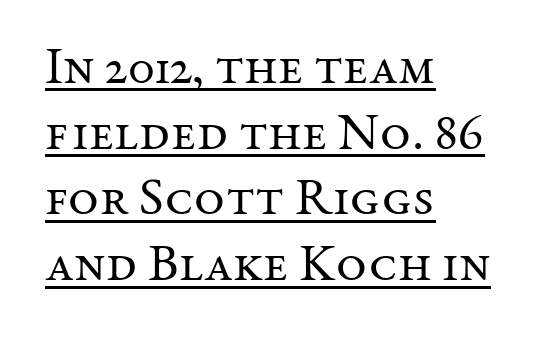
The image shows 53 px regular-weight serif type, upright; set left-aligned, line spacing 1.24x, normal letter spacing, underlined; medium stroke contrast and a medium x-height.
